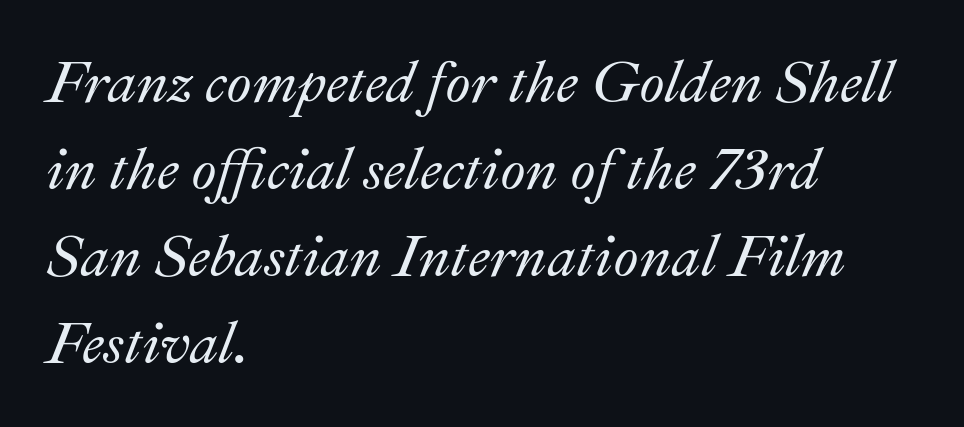
Q: Is the text italic (slanted)? A: Yes, it leans right by about 22 degrees.
Q: Is the text underlined? A: No.
Q: How is the paragraph aligned? A: Left-aligned.
Q: Is the spacing between letters normal or unusually wide? A: Normal.
Q: Is the spacing between lines tight, normal or loose? A: Normal.
Q: Width (condensed, normal, or wide)? A: Normal.
Q: Stroke contrast? A: Medium.
Q: x-height? A: Small.
Q: Monospaced? A: No.
